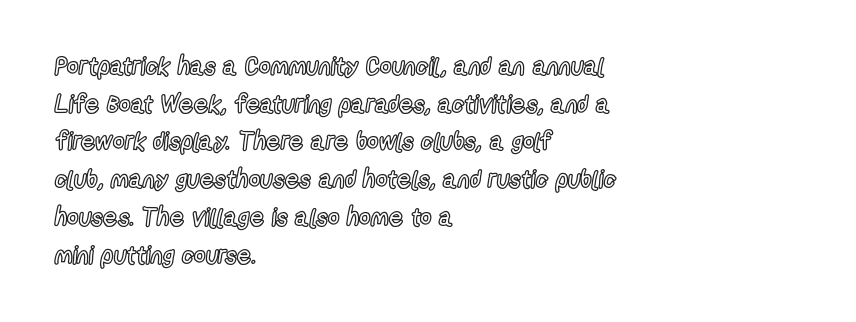
Q: Is the text italic (slanted)? A: Yes.
Q: Is the text underlined? A: No.
Q: How is the paragraph aligned? A: Left-aligned.
Q: Is the spacing between letters normal or unusually wide? A: Normal.
Q: Is the spacing between lines tight, normal or loose? A: Normal.
